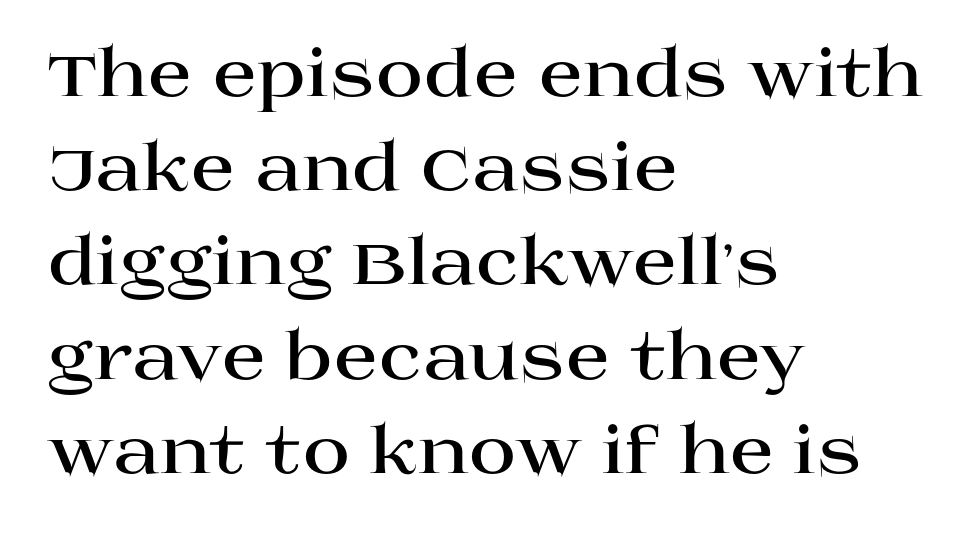
{"serif": "yes", "italic": "no", "bold": "yes", "weight": "bold", "width": "wide", "stroke_contrast": "high", "x_height": "large", "monospaced": "no", "underline": "no", "align": "left", "line_spacing": "normal", "line_spacing_ratio": 1.45, "letter_spacing": "normal", "letter_spacing_em": 0.0, "glyph_px": 65}
